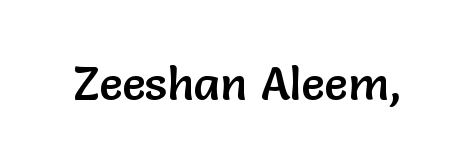
The image shows 47 px sans-serif type, upright; set normal letter spacing, not underlined; low stroke contrast and a medium x-height.
